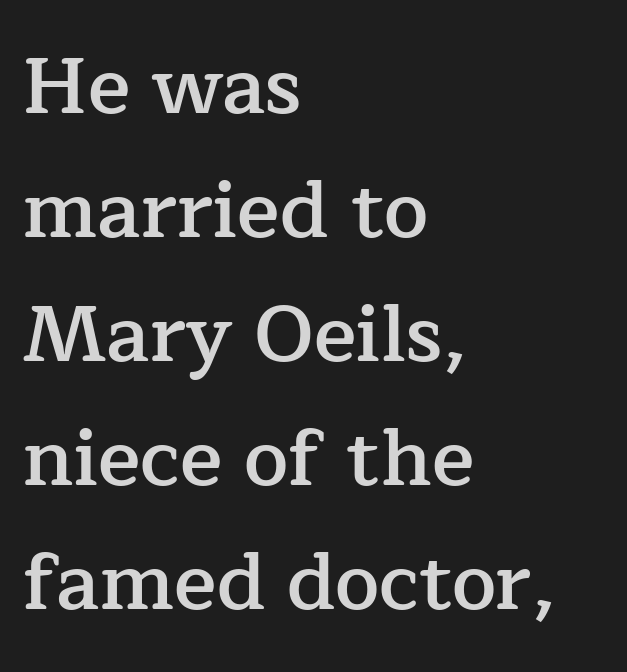
{"serif": "yes", "italic": "no", "bold": "semi", "weight": "semibold", "width": "normal", "stroke_contrast": "low", "x_height": "medium", "monospaced": "no", "underline": "no", "align": "left", "line_spacing": "normal", "line_spacing_ratio": 1.57, "letter_spacing": "normal", "letter_spacing_em": 0.0, "glyph_px": 79}
